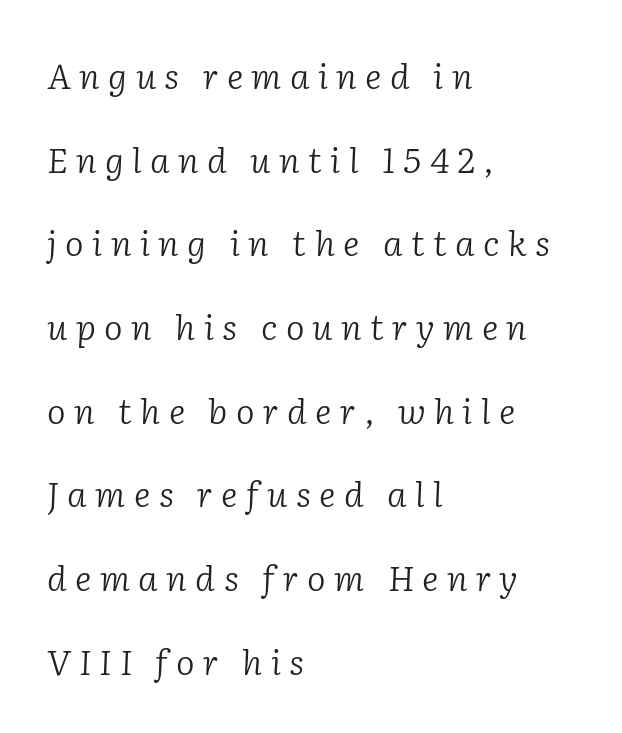
Q: Is the text bold? A: No.
Q: Is the text italic (slanted)? A: Yes, it leans right by about 2 degrees.
Q: Is the typeface a serif or a sans-serif typeface? A: Serif.
Q: Is the text underlined? A: No.
Q: How is the paragraph aligned? A: Left-aligned.
Q: Is the spacing between letters normal or unusually wide? A: Unusually wide.
Q: Is the spacing between lines tight, normal or loose? A: Loose.
Q: Width (condensed, normal, or wide)? A: Normal.
Q: Stroke contrast? A: Low.
Q: x-height? A: Medium.
Q: Monospaced? A: No.
